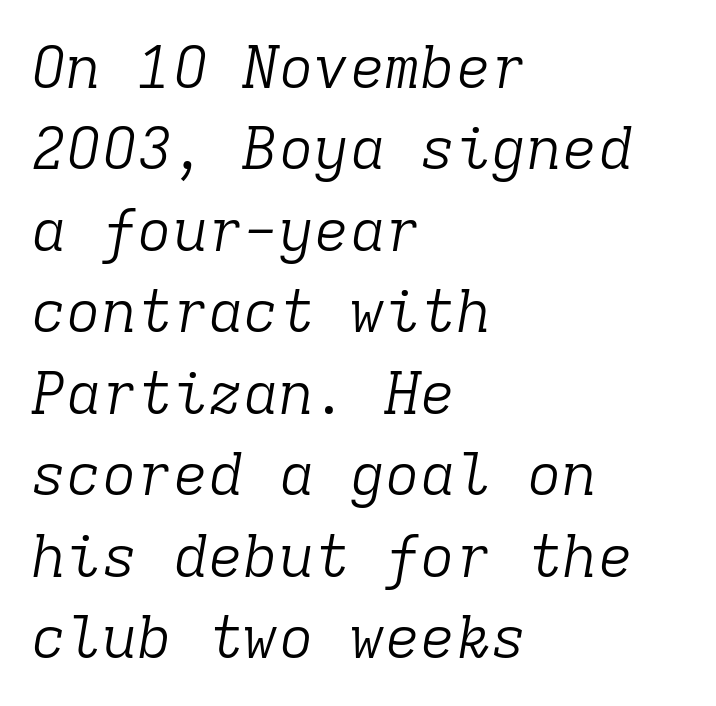
{"serif": "yes", "italic": "yes", "lean": "right", "slant_degrees": 9, "bold": "no", "weight": "light", "width": "normal", "stroke_contrast": "low", "x_height": "medium", "monospaced": "yes", "underline": "no", "align": "left", "line_spacing": "normal", "line_spacing_ratio": 1.38, "letter_spacing": "normal", "letter_spacing_em": 0.0, "glyph_px": 59}
